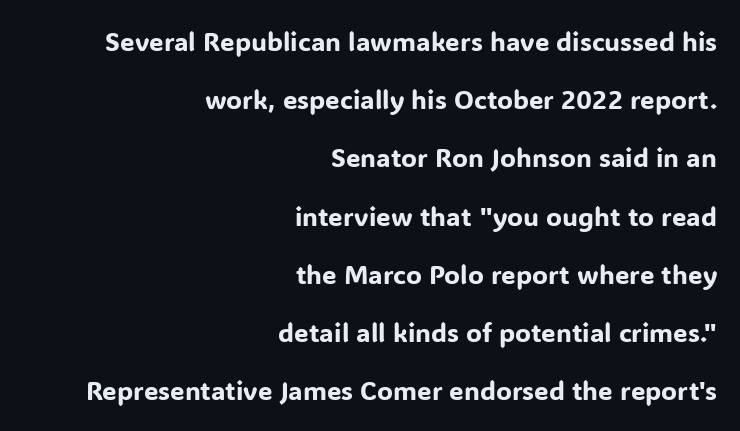
Bare-footed words on every line. The type sits square on the baseline with zero lean. The letterforms sit shoulder to shoulder at normal distance. Interline gaps are noticeably wide in this sample.
